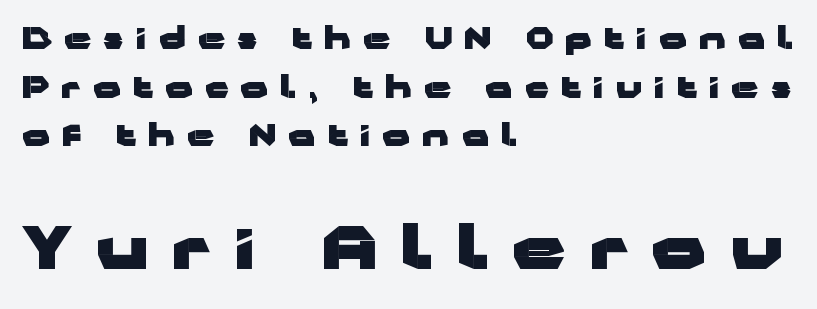
The image shows 59 px heavy, wide sans-serif type, upright; set left-aligned, normal line spacing (1.62x), unusually wide letter spacing (+0.41 em), not underlined; the second (bottom) block is 1.97x larger; low stroke contrast and a medium x-height.
